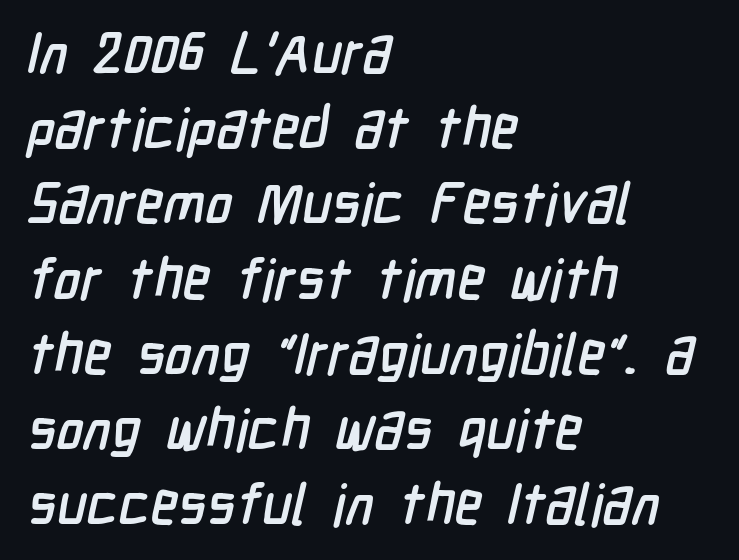
The image shows 57 px condensed sans-serif type; set left-aligned, normal line spacing (1.32x), normal letter spacing, not underlined; low stroke contrast and a medium x-height.
